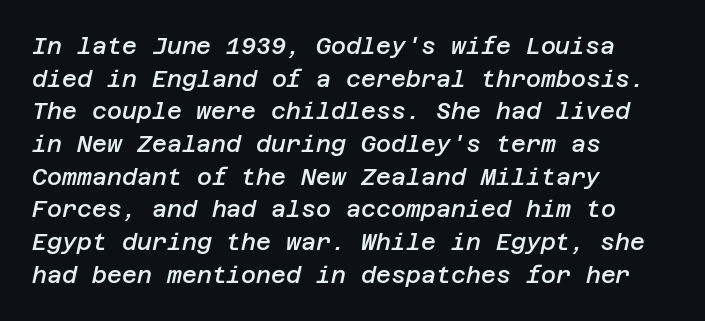
{"italic": "yes", "lean": "right", "slant_degrees": 12, "bold": "semi", "underline": "no", "align": "left", "line_spacing": "normal", "line_spacing_ratio": 1.42, "letter_spacing": "normal", "letter_spacing_em": 0.0, "glyph_px": 23}
